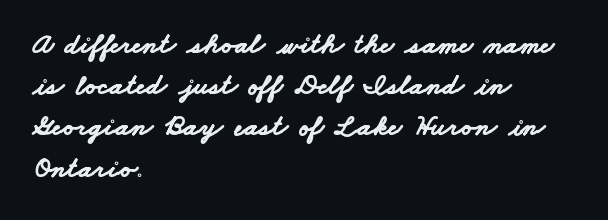
Set as a true bold cut, around the 700 mark. Nothing sits at the stroke ends, so this counts as sans-serif. You could not count columns in this text — the font is proportionally spaced. Words float on clear page, feet unadorned.
